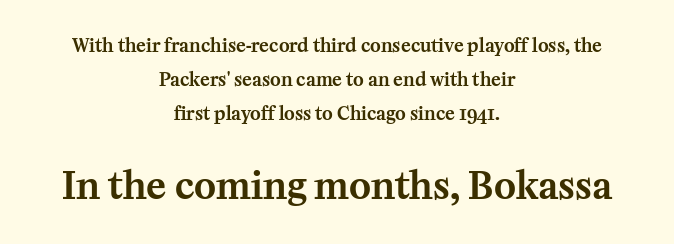
Q: Is the text italic (slanted)? A: No, it is upright.
Q: Is the typeface a serif or a sans-serif typeface? A: Serif.
Q: Is the text underlined? A: No.
Q: How is the paragraph aligned? A: Centered.
Q: Is the spacing between letters normal or unusually wide? A: Normal.
Q: Which block of text is set in a larger size, the first (top) or the second (bottom)? A: The second (bottom) one.
Q: Width (condensed, normal, or wide)? A: Normal.
Q: Stroke contrast? A: Medium.
Q: x-height? A: Medium.
Q: Monospaced? A: No.
